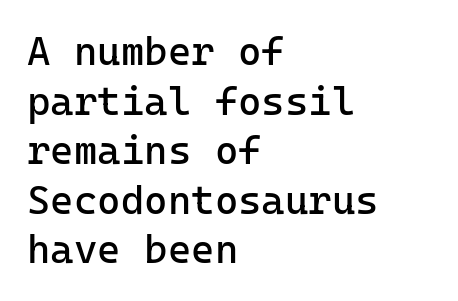
Q: Is the text bold? A: No.
Q: Is the text italic (slanted)? A: No, it is upright.
Q: Is the typeface a serif or a sans-serif typeface? A: Sans-serif.
Q: Is the text underlined? A: No.
Q: How is the paragraph aligned? A: Left-aligned.
Q: Is the spacing between letters normal or unusually wide? A: Normal.
Q: Width (condensed, normal, or wide)? A: Normal.
Q: Stroke contrast? A: Low.
Q: x-height? A: Medium.
Q: Monospaced? A: Yes.
